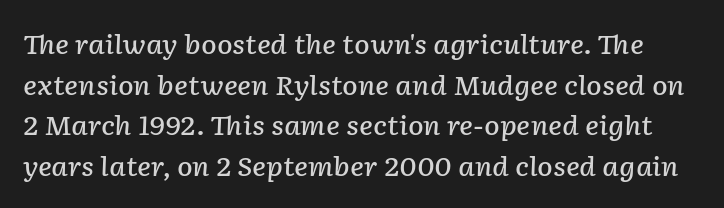
Q: Is the text bold? A: Semi-bold.
Q: Is the text italic (slanted)? A: Yes, it leans right by about 2 degrees.
Q: Is the text underlined? A: No.
Q: Is the spacing between letters normal or unusually wide? A: Normal.
Q: Is the spacing between lines tight, normal or loose? A: Normal.
